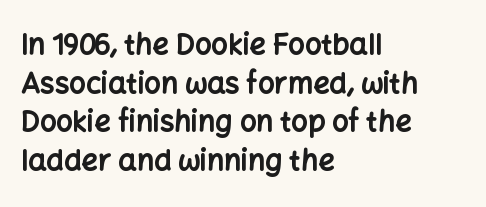
The image shows 29 px bold sans-serif type, upright; set left-aligned, normal line spacing (1.33x), normal letter spacing, not underlined; low stroke contrast and a medium x-height.
